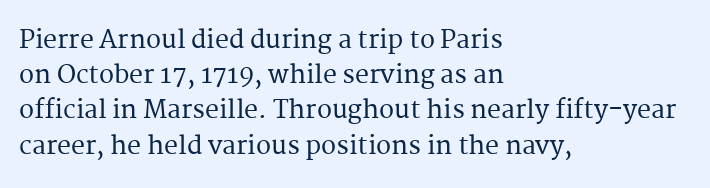
{"italic": "no", "underline": "no", "align": "left", "line_spacing": "normal", "line_spacing_ratio": 1.41, "letter_spacing": "normal", "letter_spacing_em": 0.0, "glyph_px": 25}
